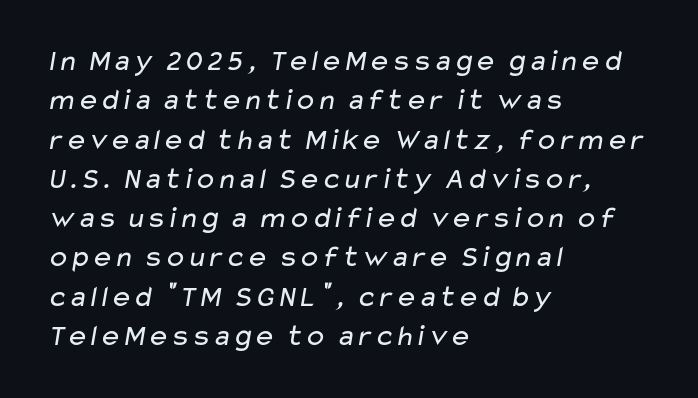
{"serif": "no", "bold": "no", "weight": "regular", "width": "wide", "stroke_contrast": "low", "x_height": "medium", "monospaced": "no", "underline": "no", "align": "left", "line_spacing": "normal", "line_spacing_ratio": 1.31, "letter_spacing": "normal", "letter_spacing_em": 0.0, "glyph_px": 30}
